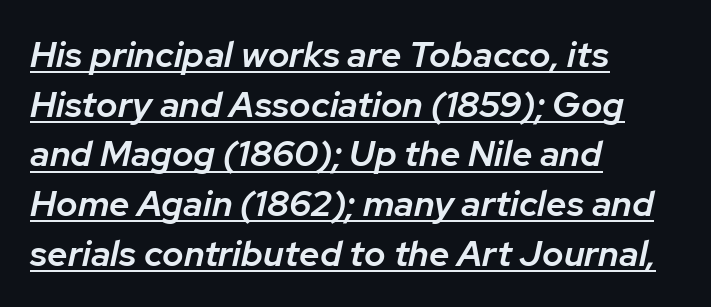
Q: Is the text bold? A: Semi-bold.
Q: Is the text italic (slanted)? A: Yes, it leans right by about 12 degrees.
Q: Is the text underlined? A: Yes.
Q: How is the paragraph aligned? A: Left-aligned.
Q: Is the spacing between letters normal or unusually wide? A: Normal.
Q: Is the spacing between lines tight, normal or loose? A: Normal.
Q: Width (condensed, normal, or wide)? A: Normal.
Q: Stroke contrast? A: Low.
Q: x-height? A: Medium.
Q: Monospaced? A: No.
